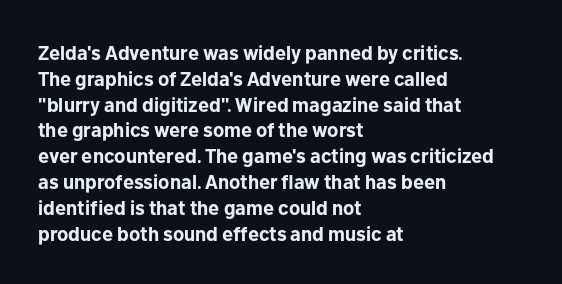
Q: Is the text bold? A: Yes.
Q: Is the text italic (slanted)? A: No, it is upright.
Q: Is the text underlined? A: No.
Q: How is the paragraph aligned? A: Left-aligned.
Q: Is the spacing between letters normal or unusually wide? A: Normal.
Q: Is the spacing between lines tight, normal or loose? A: Normal.
